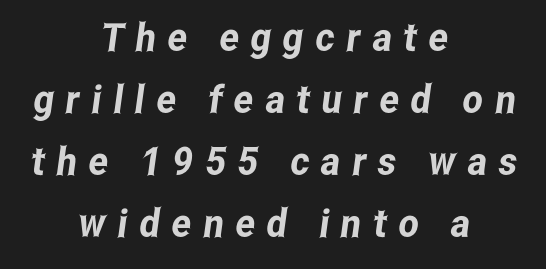
Short and long lines alike share a common midpoint. Only glyphs here, with clear space below each row. Each letter keeps its own natural width here, so spacing adapts to shape. Font category for this specimen: sans-serif. Vertical spacing — default.
